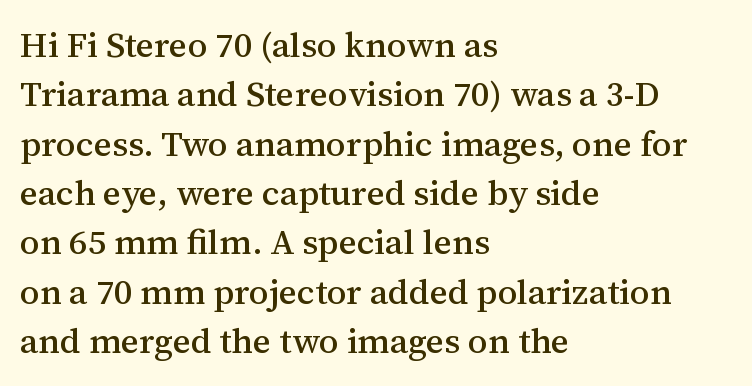
The image shows 35 px serif type, upright; set left-aligned, normal line spacing (1.41x), normal letter spacing, not underlined; medium stroke contrast and a medium x-height.
